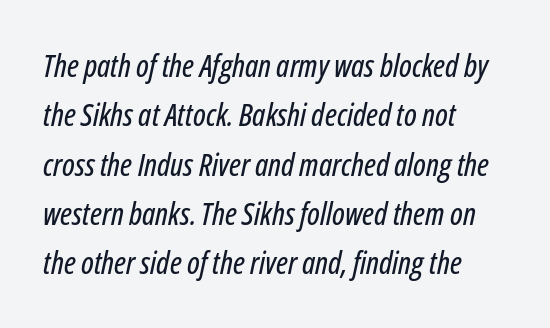
The image shows 31 px condensed type, italic (leaning right); set left-aligned, normal line spacing (1.59x), normal letter spacing, not underlined; low stroke contrast and a medium x-height.
